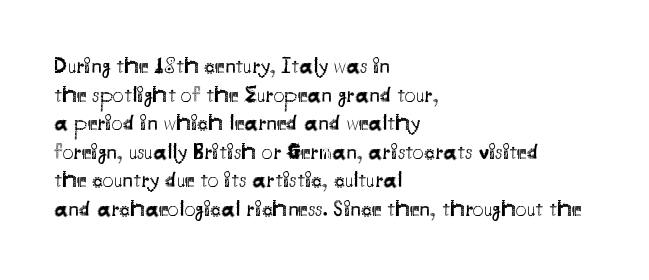
{"italic": "no", "bold": "no", "underline": "no", "align": "left", "line_spacing": "normal", "line_spacing_ratio": 1.3, "letter_spacing": "normal", "letter_spacing_em": 0.0, "glyph_px": 22}
